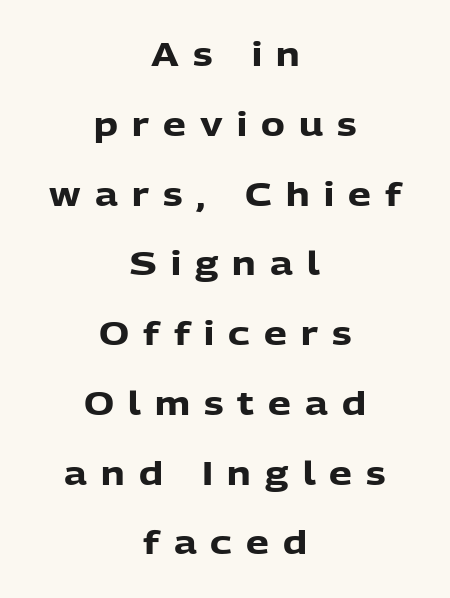
The image shows 32 px heavy sans-serif type, upright; set centered, loose line spacing (2.18x), unusually wide letter spacing (+0.44 em), not underlined; low stroke contrast and a medium x-height.
